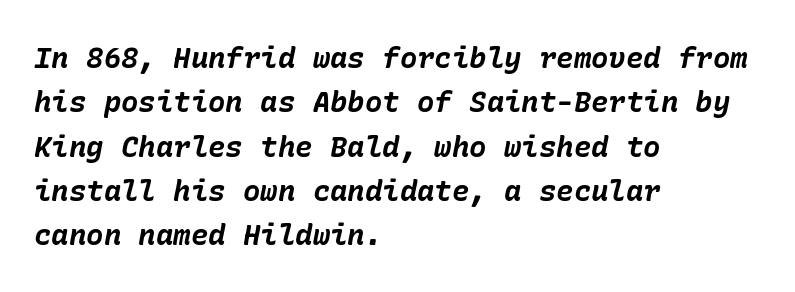
Is the type slanted? Yes — the strokes lean at a clear angle. Baseline-to-baseline distance is the conventional proportion of letter height. This is heavy type, rendered in bold. The rag falls on the right side of this text block. This sample uses plain, unmodified letter spacing.
